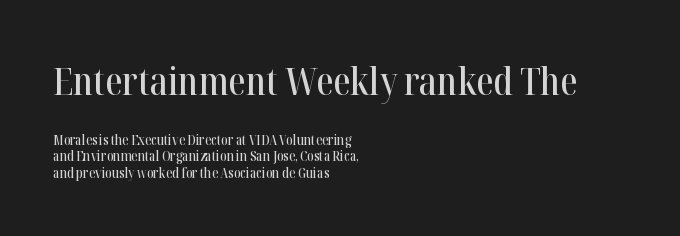
The image shows 39 px condensed serif type, upright; set left-aligned, line spacing 1.17x, normal letter spacing, not underlined; the first (top) block is 2.79x larger; high stroke contrast and a medium x-height.
